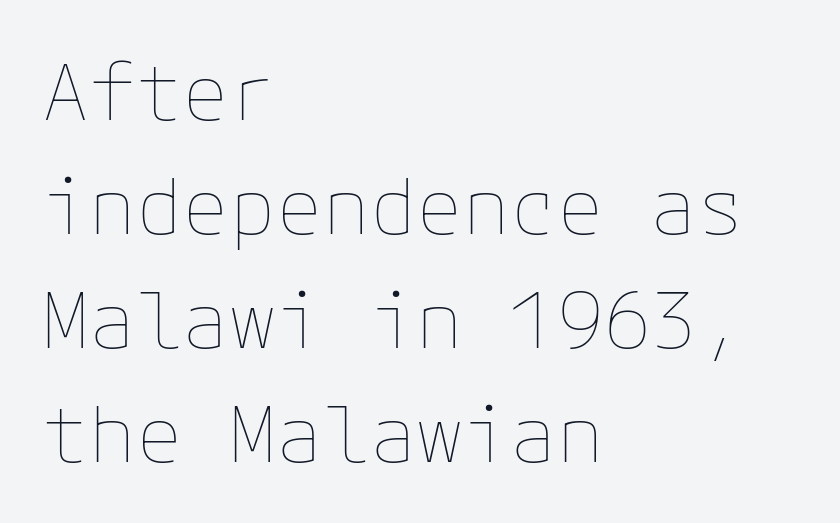
Stems and bowls with no extra thickness — not bold. Notice how the passage keeps a crisp vertical edge on the left only. Quick note: underline off. You could call the tracking neutral — neither tight nor loose. Tall strokes in this sample are plumb rather than angled. A typesetter would call this leading conventional body-copy spacing.
